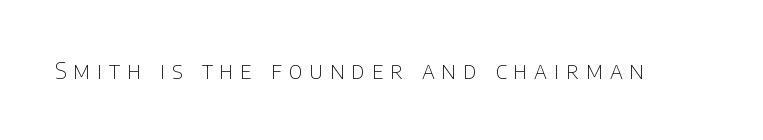
{"italic": "no", "bold": "no", "underline": "no", "letter_spacing": "wide", "letter_spacing_em": 0.29, "glyph_px": 23}
